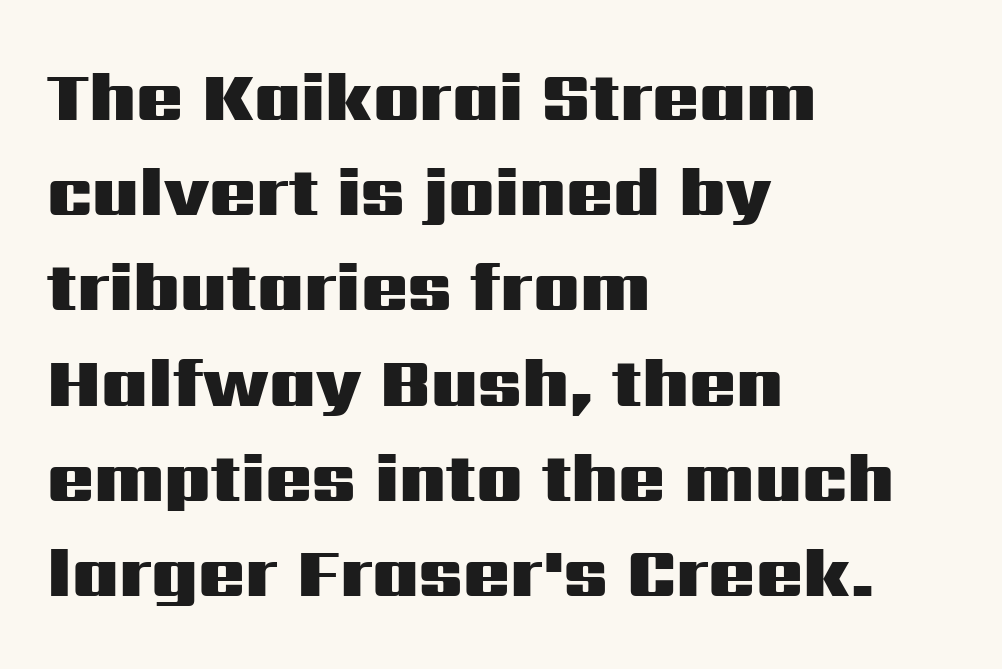
Each line starts at the same left margin while the right side varies. The rendering uses natural spacing where letterforms have individual widths. The strip under each line holds only bare page. The type family on display is of the sans-serif kind.
